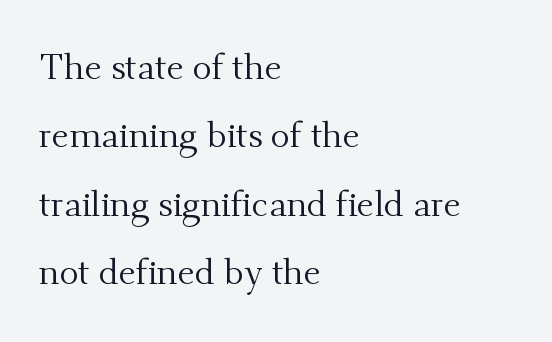
The font's upright variant was chosen for this text. Caption: standard tracking, unaltered. Baseline-to-baseline distance is far greater than the letter height. The font is comparable to plain body text, perhaps lighter. Yep, those are serifs on the letters. Clear beneath every line of the passage.
